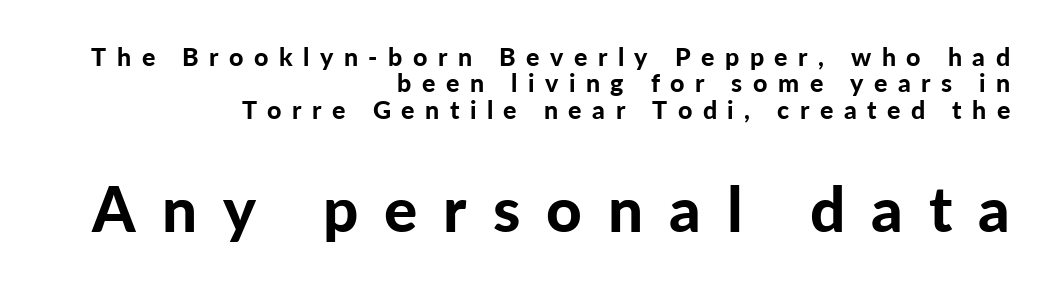
Q: Is the text bold? A: Yes.
Q: Is the text italic (slanted)? A: No, it is upright.
Q: Is the typeface a serif or a sans-serif typeface? A: Sans-serif.
Q: Is the text underlined? A: No.
Q: How is the paragraph aligned? A: Right-aligned.
Q: Is the spacing between letters normal or unusually wide? A: Unusually wide.
Q: Is the spacing between lines tight, normal or loose? A: Tight.
Q: Which block of text is set in a larger size, the first (top) or the second (bottom)? A: The second (bottom) one.
Q: Width (condensed, normal, or wide)? A: Normal.
Q: Stroke contrast? A: Low.
Q: x-height? A: Medium.
Q: Monospaced? A: No.
